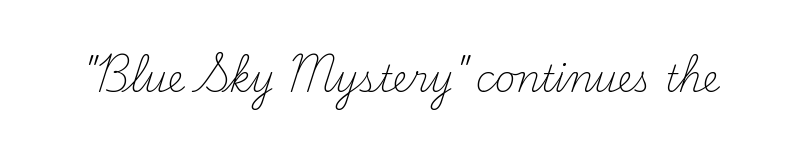
Think of a printed novel: that variable character pitch is what you see here. No extra ink here — the face is not bold. Tracking here is standard; glyphs follow each other at the usual distance.
